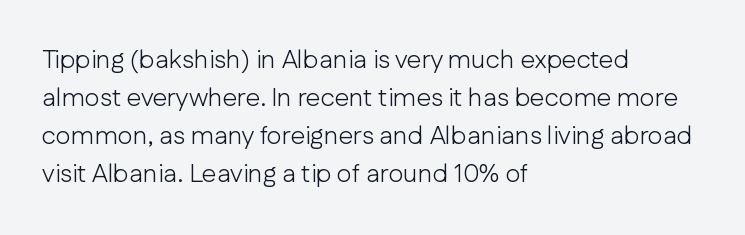
{"italic": "no", "bold": "no", "underline": "no", "align": "left", "line_spacing": "normal", "line_spacing_ratio": 1.46, "letter_spacing": "normal", "letter_spacing_em": 0.0, "glyph_px": 26}
